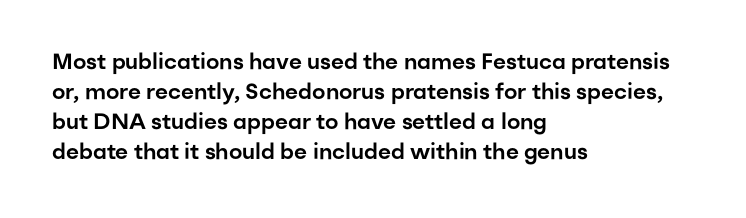
Q: Is the text italic (slanted)? A: No, it is upright.
Q: Is the text underlined? A: No.
Q: How is the paragraph aligned? A: Left-aligned.
Q: Is the spacing between letters normal or unusually wide? A: Normal.
Q: Is the spacing between lines tight, normal or loose? A: Normal.
